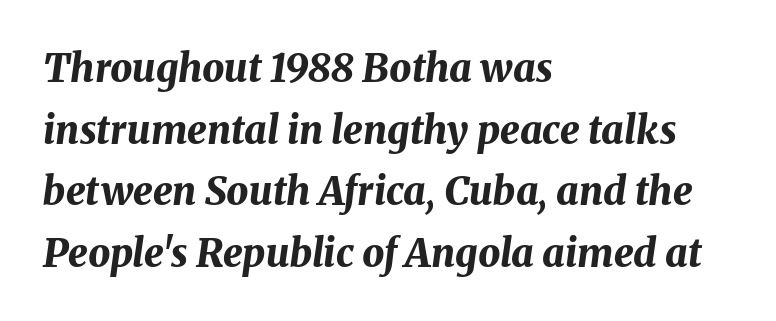
Q: Is the text bold? A: Yes.
Q: Is the text italic (slanted)? A: Yes, it leans right by about 8 degrees.
Q: Is the text underlined? A: No.
Q: How is the paragraph aligned? A: Left-aligned.
Q: Is the spacing between letters normal or unusually wide? A: Normal.
Q: Is the spacing between lines tight, normal or loose? A: Normal.
Q: Width (condensed, normal, or wide)? A: Normal.
Q: Stroke contrast? A: Medium.
Q: x-height? A: Medium.
Q: Monospaced? A: No.
